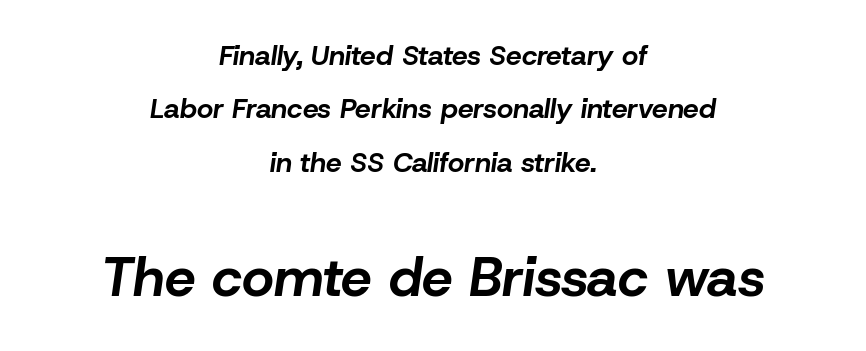
Do the characters align in a grid? No, the font is proportional. If you drew a line through each stem, it would be angled. I'd describe the lettering as bold — thick and assertive. In terms of letterspacing, this is plain default setting. The passage shown stacks its lines with a broad gap. The lines are quadded center.
